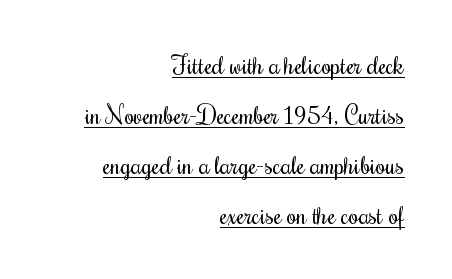
Quick note: underline on. A typesetter would call this leading open, well beyond the default. Default kerning and tracking; the words read as compact shapes.
